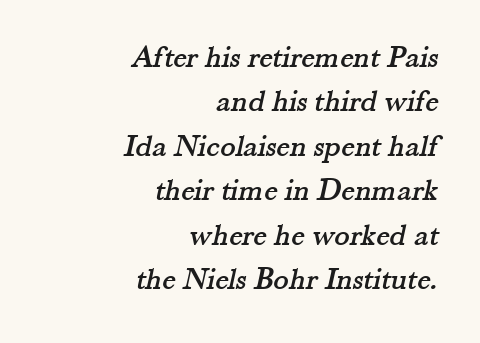
{"serif": "yes", "width": "normal", "stroke_contrast": "medium", "x_height": "small", "monospaced": "no", "underline": "no", "align": "right", "line_spacing": "normal", "line_spacing_ratio": 1.39, "letter_spacing": "normal", "letter_spacing_em": 0.0, "glyph_px": 32}
